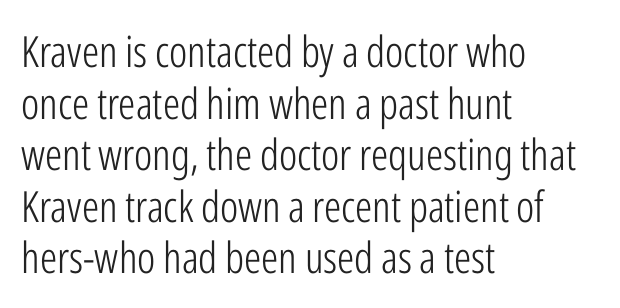
Q: Is the text bold? A: No.
Q: Is the text italic (slanted)? A: No, it is upright.
Q: Is the typeface a serif or a sans-serif typeface? A: Sans-serif.
Q: Is the text underlined? A: No.
Q: How is the paragraph aligned? A: Left-aligned.
Q: Is the spacing between letters normal or unusually wide? A: Normal.
Q: Width (condensed, normal, or wide)? A: Condensed.
Q: Stroke contrast? A: Low.
Q: x-height? A: Medium.
Q: Monospaced? A: No.
